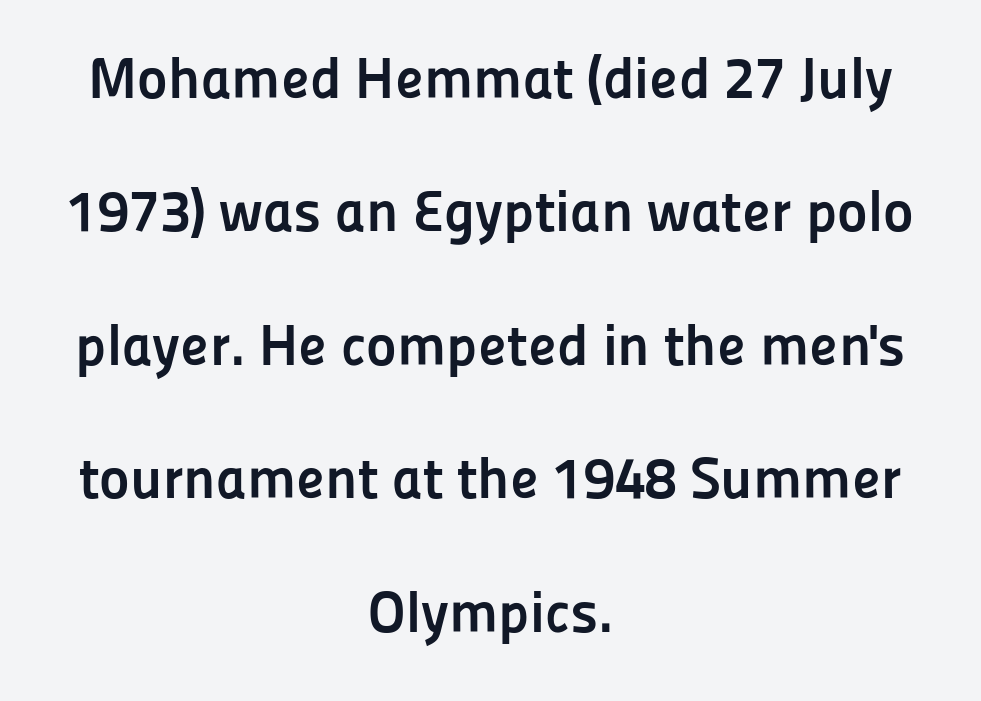
The image shows 58 px semibold sans-serif type, upright; set centered, loose line spacing (2.3x), normal letter spacing, not underlined; low stroke contrast and a medium x-height.
